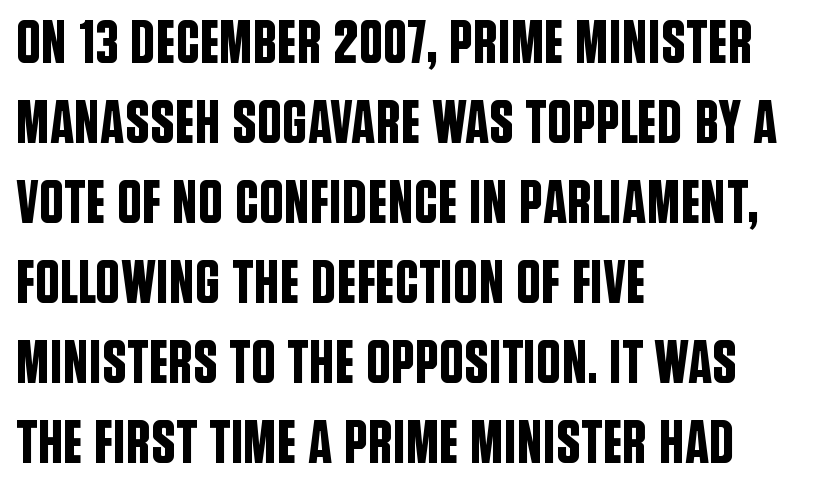
Q: Is the text italic (slanted)? A: No, it is upright.
Q: Is the typeface a serif or a sans-serif typeface? A: Sans-serif.
Q: Is the text underlined? A: No.
Q: How is the paragraph aligned? A: Left-aligned.
Q: Is the spacing between letters normal or unusually wide? A: Normal.
Q: Is the spacing between lines tight, normal or loose? A: Normal.
Q: Width (condensed, normal, or wide)? A: Condensed.
Q: Stroke contrast? A: Low.
Q: x-height? A: Large.
Q: Monospaced? A: No.
